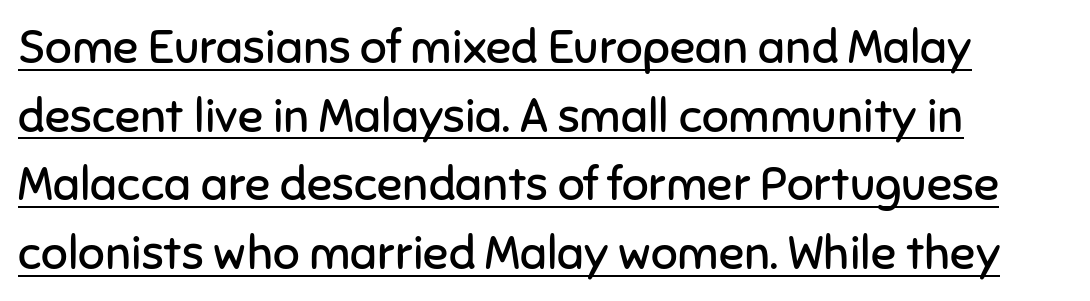
The face used here is proportionally spaced, like ordinary book or web type. The designer went with a sans here, leaving each stem footless. One glance says typical: line gaps are just what's usual. Casual observation: everything's shoved over to the left. Short note: letters normally spaced.
